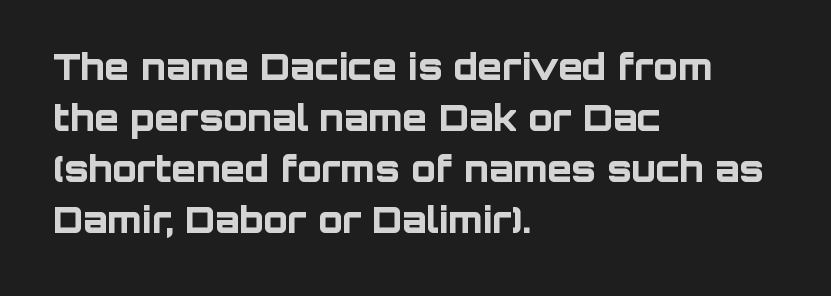
Spacing verdict: proportional, widths tailored to each character. The typography opts for an upright posture over an oblique one. The strokes are fattened all the way to bold. The glyphs in this specimen are sans serif. Leading: standard.
